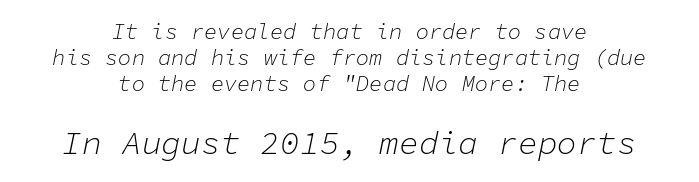
Q: Is the text bold? A: No.
Q: Is the text italic (slanted)? A: Yes, it leans right by about 11 degrees.
Q: Is the text underlined? A: No.
Q: How is the paragraph aligned? A: Centered.
Q: Is the spacing between letters normal or unusually wide? A: Normal.
Q: Which block of text is set in a larger size, the first (top) or the second (bottom)? A: The second (bottom) one.
Q: Width (condensed, normal, or wide)? A: Normal.
Q: Stroke contrast? A: Low.
Q: x-height? A: Medium.
Q: Monospaced? A: Yes.
